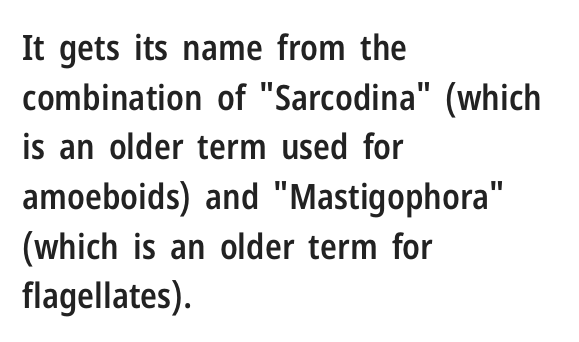
{"serif": "no", "italic": "no", "bold": "semi", "weight": "semibold", "width": "condensed", "stroke_contrast": "low", "x_height": "medium", "monospaced": "no", "underline": "no", "align": "left", "line_spacing": "normal", "line_spacing_ratio": 1.42, "letter_spacing": "normal", "letter_spacing_em": 0.0, "glyph_px": 35}
